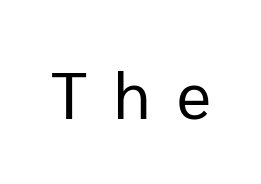
Q: Is the text bold? A: No.
Q: Is the text italic (slanted)? A: No, it is upright.
Q: Is the typeface a serif or a sans-serif typeface? A: Sans-serif.
Q: Is the text underlined? A: No.
Q: Is the spacing between letters normal or unusually wide? A: Unusually wide.
Q: Width (condensed, normal, or wide)? A: Normal.
Q: Stroke contrast? A: Low.
Q: x-height? A: Medium.
Q: Monospaced? A: No.
